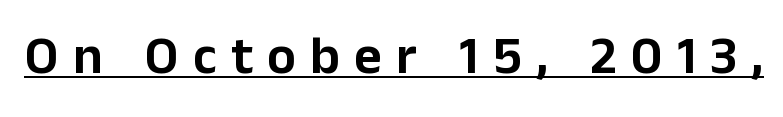
Q: Is the text italic (slanted)? A: No, it is upright.
Q: Is the typeface a serif or a sans-serif typeface? A: Sans-serif.
Q: Is the text underlined? A: Yes.
Q: Is the spacing between letters normal or unusually wide? A: Unusually wide.
Q: Width (condensed, normal, or wide)? A: Normal.
Q: Stroke contrast? A: Low.
Q: x-height? A: Medium.
Q: Monospaced? A: No.
